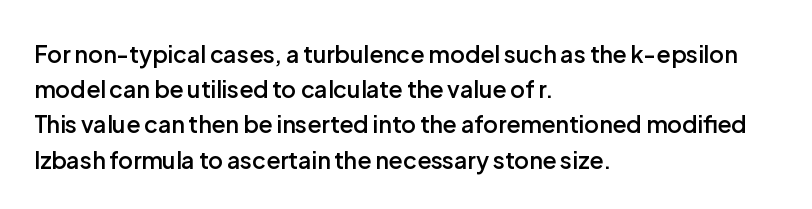
{"italic": "no", "bold": "semi", "underline": "no", "align": "left", "line_spacing": "normal", "line_spacing_ratio": 1.53, "letter_spacing": "normal", "letter_spacing_em": 0.0, "glyph_px": 23}
